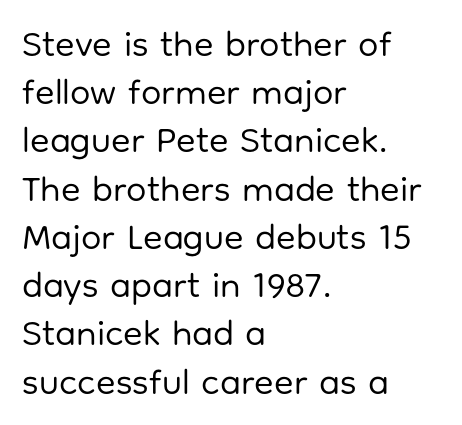
Q: Is the text bold? A: No.
Q: Is the text italic (slanted)? A: No, it is upright.
Q: Is the typeface a serif or a sans-serif typeface? A: Sans-serif.
Q: Is the text underlined? A: No.
Q: How is the paragraph aligned? A: Left-aligned.
Q: Is the spacing between letters normal or unusually wide? A: Normal.
Q: Is the spacing between lines tight, normal or loose? A: Normal.
Q: Width (condensed, normal, or wide)? A: Normal.
Q: Stroke contrast? A: Low.
Q: x-height? A: Medium.
Q: Monospaced? A: No.
